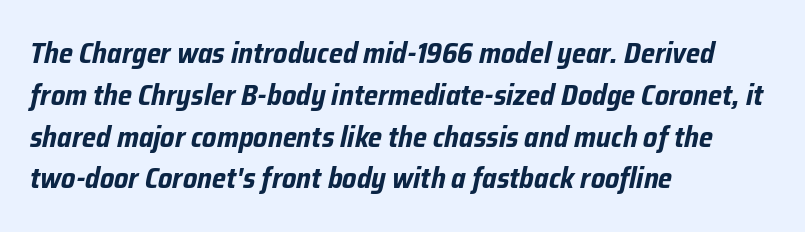
I'd describe the lettering as bold — thick and assertive. No word sits above an underline. Yep, that's italic — everything's leaning. The gaps between neighbouring characters are ordinary and unremarkable.
